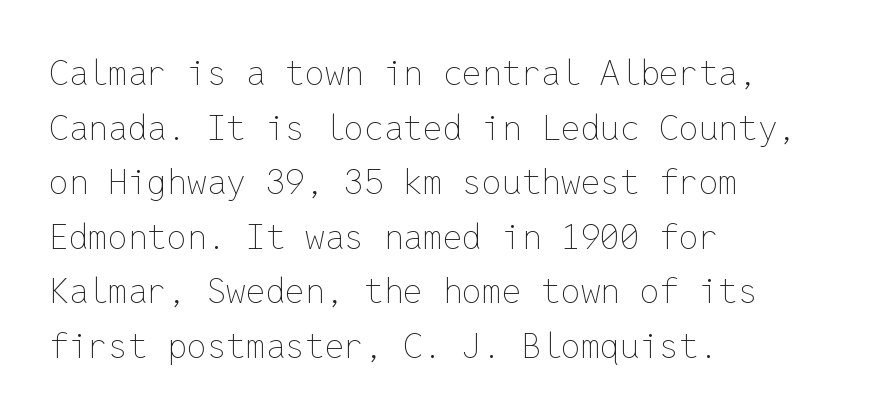
Each row of text sits above clean, open space. Honestly, the letter spacing is just normal — you wouldn't notice it. If you measured baseline to baseline, you'd find a middling distance. The characters are drawn with everyday or finer stroke widths. The ragged edge is on the right, which tells us the setting is flush left. Note the uniform advance width — an 'i' takes as much space as an 'm'.
